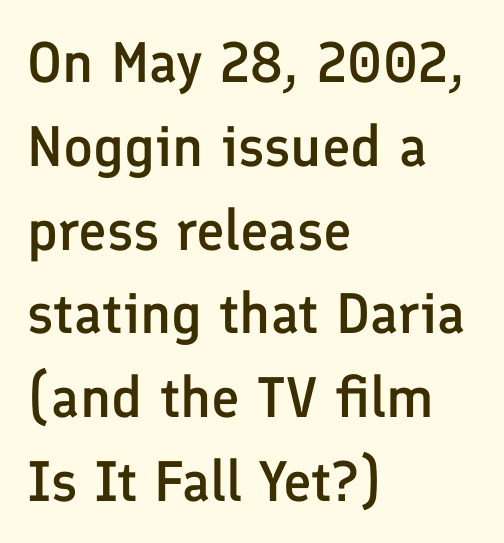
A sans-serif font was chosen for this passage. A typesetter would call this leading conventional body-copy spacing. Notice how the stems are strictly vertical — no italics here. Semibold letterforms, between regular and bold. Glyph-to-glyph distance matches everyday printed text. The passage shown is typed in a proportional face where columns would drift.
